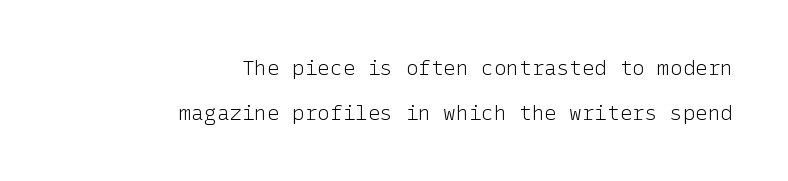
{"italic": "no", "bold": "no", "underline": "no", "align": "right", "line_spacing": "loose", "line_spacing_ratio": 2.13, "letter_spacing": "normal", "letter_spacing_em": 0.0, "glyph_px": 21}
